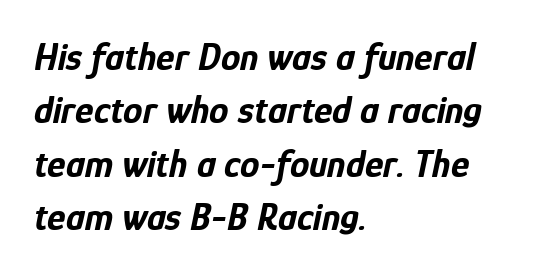
{"italic": "yes", "lean": "right", "slant_degrees": 12, "bold": "yes", "weight": "bold", "width": "condensed", "stroke_contrast": "low", "x_height": "medium", "monospaced": "no", "underline": "no", "align": "left", "line_spacing": "normal", "line_spacing_ratio": 1.37, "letter_spacing": "normal", "letter_spacing_em": 0.0, "glyph_px": 39}
